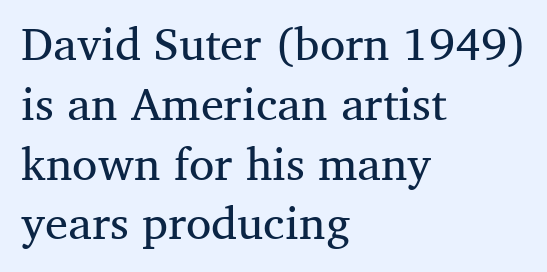
Q: Is the text bold? A: No.
Q: Is the text italic (slanted)? A: No, it is upright.
Q: Is the typeface a serif or a sans-serif typeface? A: Serif.
Q: Is the text underlined? A: No.
Q: How is the paragraph aligned? A: Left-aligned.
Q: Is the spacing between letters normal or unusually wide? A: Normal.
Q: Is the spacing between lines tight, normal or loose? A: Normal.
Q: Width (condensed, normal, or wide)? A: Normal.
Q: Stroke contrast? A: Medium.
Q: x-height? A: Medium.
Q: Monospaced? A: No.
